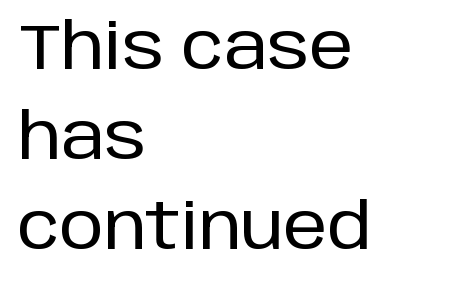
{"serif": "no", "italic": "no", "width": "normal", "stroke_contrast": "low", "x_height": "large", "monospaced": "no", "underline": "no", "align": "left", "line_spacing": "normal", "line_spacing_ratio": 1.43, "letter_spacing": "normal", "letter_spacing_em": 0.0, "glyph_px": 63}
